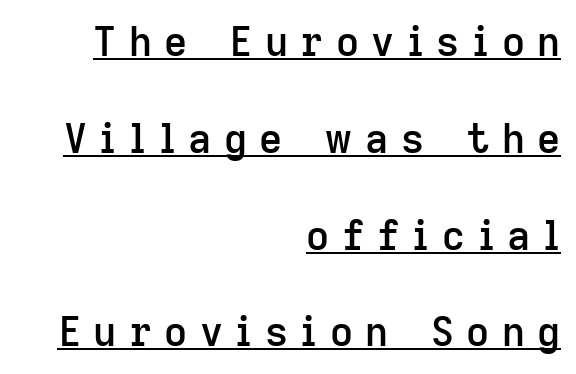
Q: Is the text bold? A: Semi-bold.
Q: Is the text italic (slanted)? A: No, it is upright.
Q: Is the typeface a serif or a sans-serif typeface? A: Sans-serif.
Q: Is the text underlined? A: Yes.
Q: How is the paragraph aligned? A: Right-aligned.
Q: Is the spacing between letters normal or unusually wide? A: Unusually wide.
Q: Is the spacing between lines tight, normal or loose? A: Loose.
Q: Width (condensed, normal, or wide)? A: Normal.
Q: Stroke contrast? A: Low.
Q: x-height? A: Medium.
Q: Monospaced? A: No.
